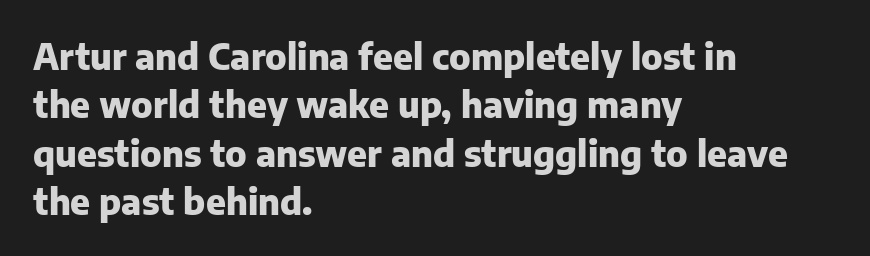
The image shows 35 px heavy sans-serif type, upright; set left-aligned, normal line spacing (1.38x), normal letter spacing, not underlined; low stroke contrast and a medium x-height.
